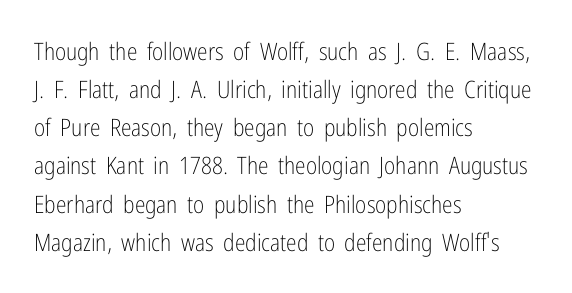
{"italic": "no", "bold": "no", "underline": "no", "align": "left", "line_spacing": "normal", "line_spacing_ratio": 1.59, "letter_spacing": "normal", "letter_spacing_em": 0.0, "glyph_px": 24}
